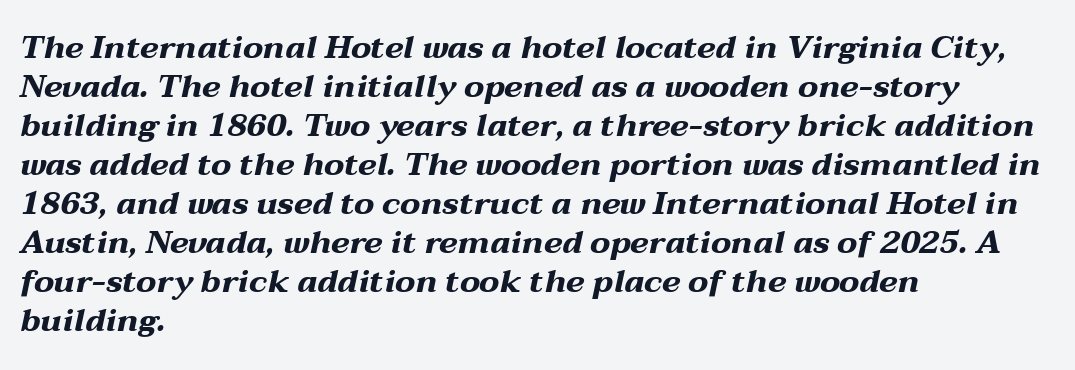
The image shows 32 px bold, wide type, italic (leaning right); set left-aligned, line spacing 1.22x, normal letter spacing, not underlined; medium stroke contrast and a medium x-height.
